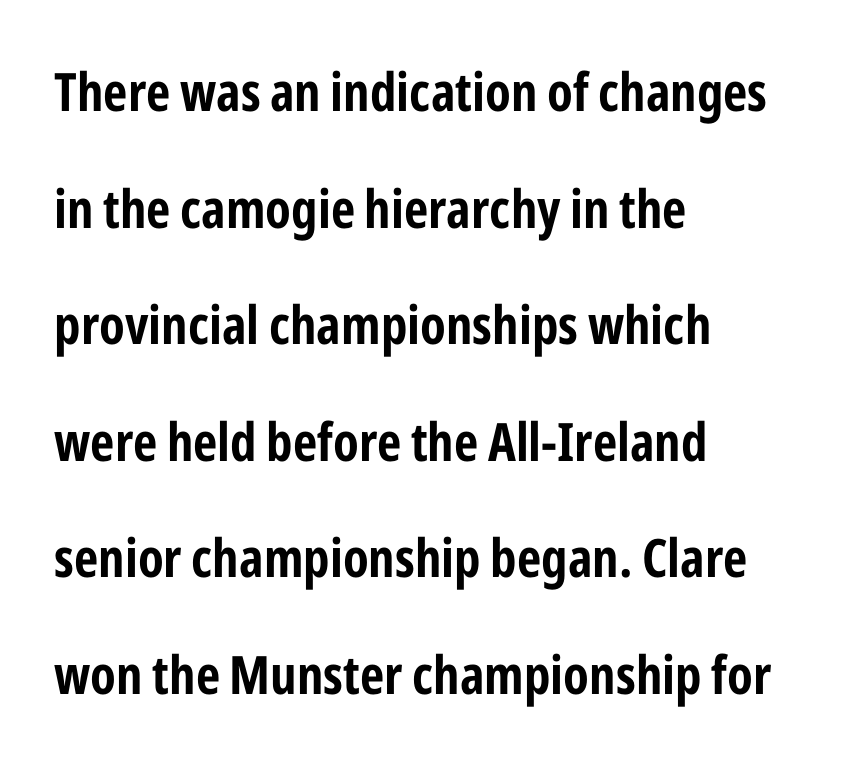
Nothing sits at the stroke ends, so this counts as sans-serif. Every stem runs plumb, perpendicular to the baseline. Between one letter and the next there's only the usual sliver of space. Any mark beneath the type? The region is blank. The glyphs have the mass of a bold cut.
